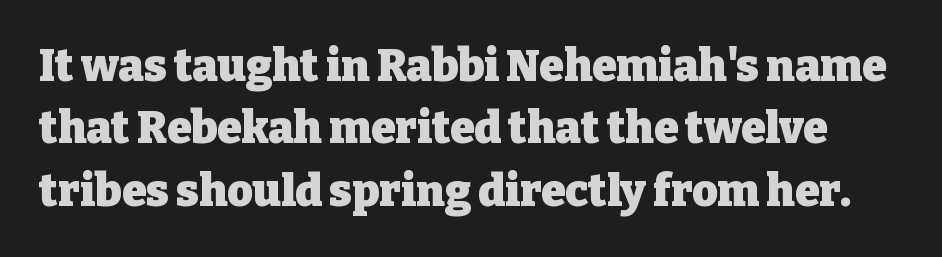
The image shows 44 px heavy serif type, upright; set normal line spacing (1.42x), normal letter spacing, not underlined; low stroke contrast and a medium x-height.
